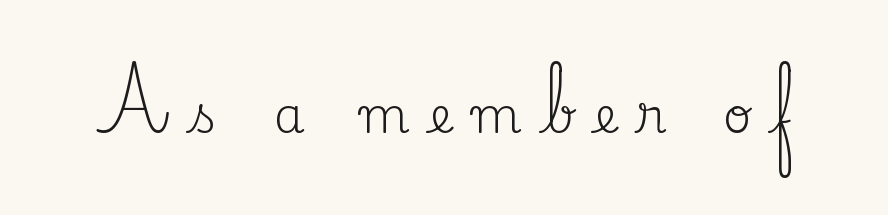
The image shows 49 px regular-weight serif type, upright; set unusually wide letter spacing (+0.43 em), not underlined; medium stroke contrast and a small x-height.
